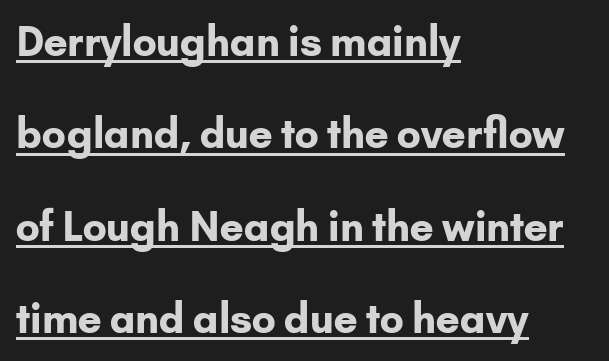
Honestly, the rows look like they've been pulled way apart. Every row of glyphs begins at an identical x-position on the left. On the weight axis this lands at bold, roughly 700. Does a line run under the words? Yes, clearly. Think of a printed novel: that variable character pitch is what you see here.
